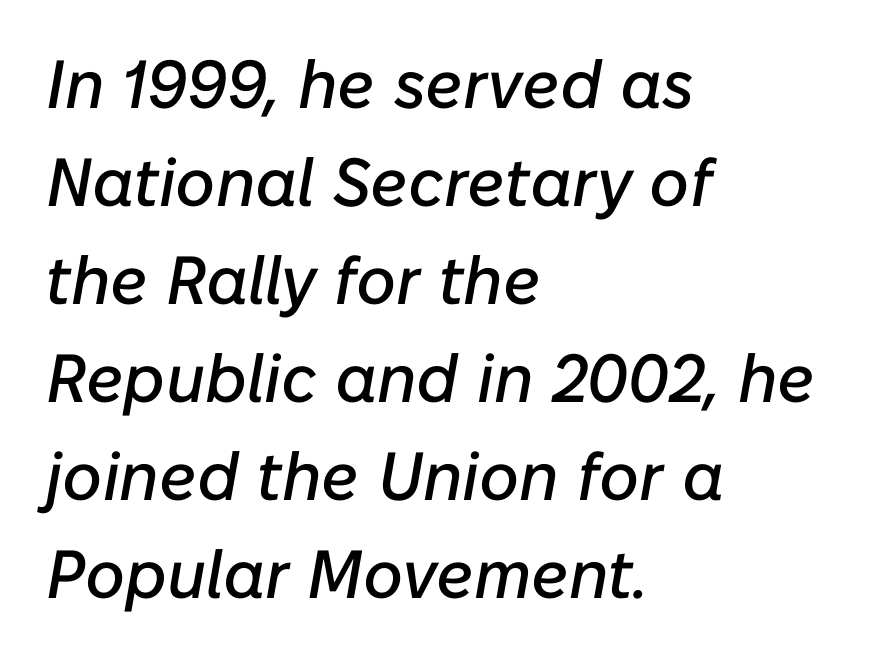
This rendering features lettering with no underline. Do the characters align in a grid? No, the font is proportional. The paragraph has a hard left edge and a soft right edge. The typography opts for an oblique posture over an upright one.
